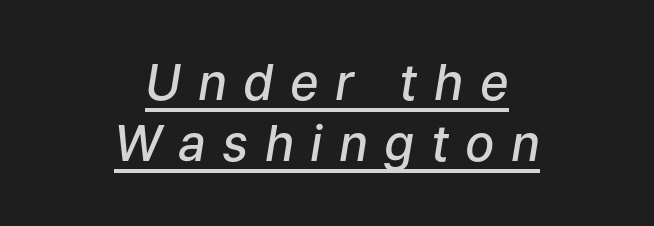
The image shows 49 px semibold type, italic (leaning right); set centered, normal line spacing (1.25x), unusually wide letter spacing (+0.33 em), underlined; low stroke contrast and a medium x-height.
